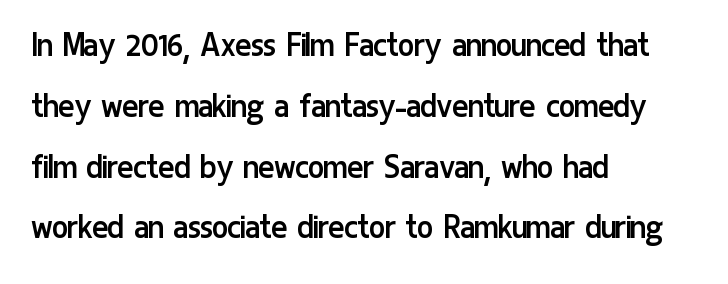
The image shows 38 px regular-weight, condensed sans-serif type, upright; set left-aligned, normal line spacing (1.6x), normal letter spacing, not underlined; low stroke contrast and a medium x-height.
